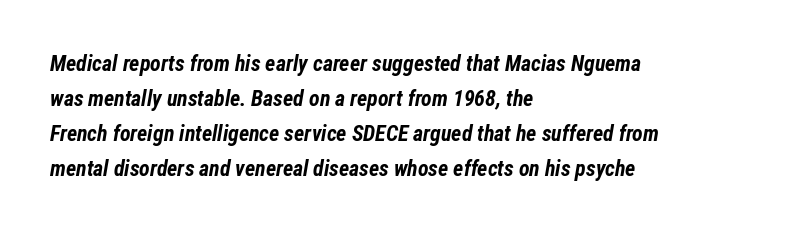
The image shows 22 px bold type, italic (leaning right); set left-aligned, normal line spacing (1.59x), normal letter spacing, not underlined.
